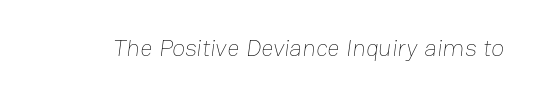
The image shows 24 px text type; set normal letter spacing, not underlined.
